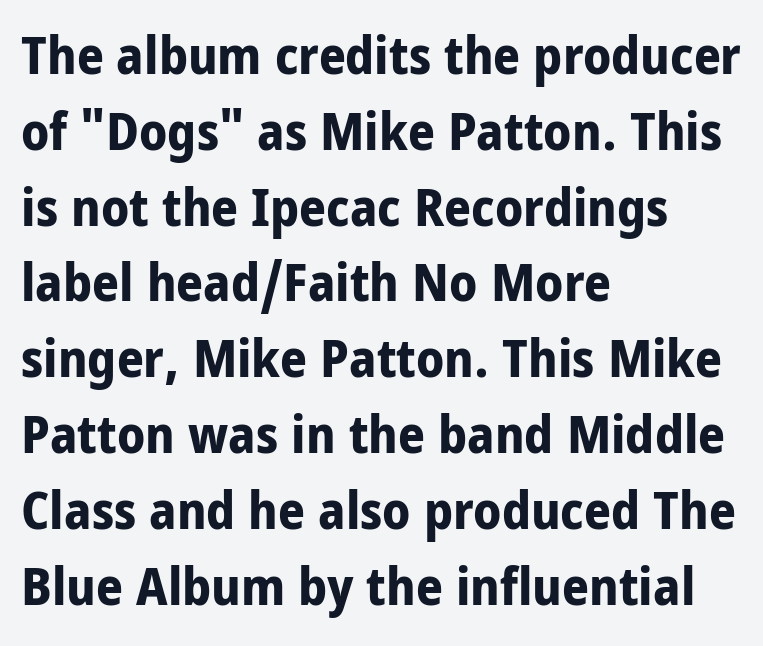
This sample has the flowing, uneven cadence of proportional lettering. Letter spacing: default. Observe the absence of serifs on each vertical stroke in this sample. Its strokes are broad and dark, the hallmark of bold type. The paragraph has a hard left edge and a soft right edge.
